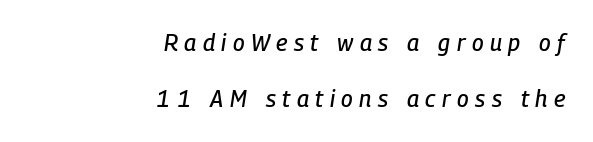
The image shows 23 px text type, italic (leaning right); set right-aligned, loose line spacing (2.44x), unusually wide letter spacing (+0.28 em), not underlined.
